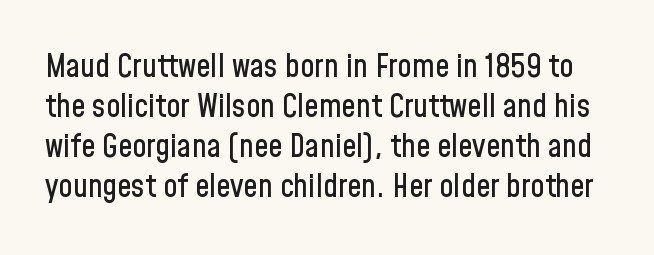
The image shows 32 px condensed sans-serif type, upright; set normal line spacing (1.25x), normal letter spacing, not underlined; low stroke contrast and a medium x-height.
